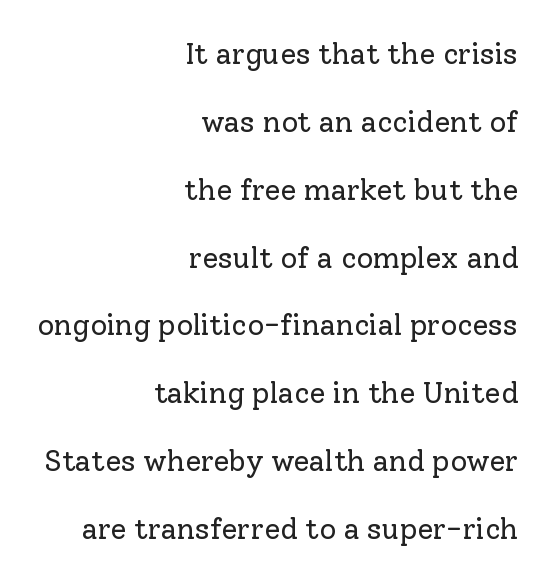
Q: Is the text bold? A: No.
Q: Is the text italic (slanted)? A: No, it is upright.
Q: Is the typeface a serif or a sans-serif typeface? A: Serif.
Q: Is the text underlined? A: No.
Q: How is the paragraph aligned? A: Right-aligned.
Q: Is the spacing between letters normal or unusually wide? A: Normal.
Q: Is the spacing between lines tight, normal or loose? A: Loose.
Q: Width (condensed, normal, or wide)? A: Normal.
Q: Stroke contrast? A: Low.
Q: x-height? A: Medium.
Q: Monospaced? A: No.
